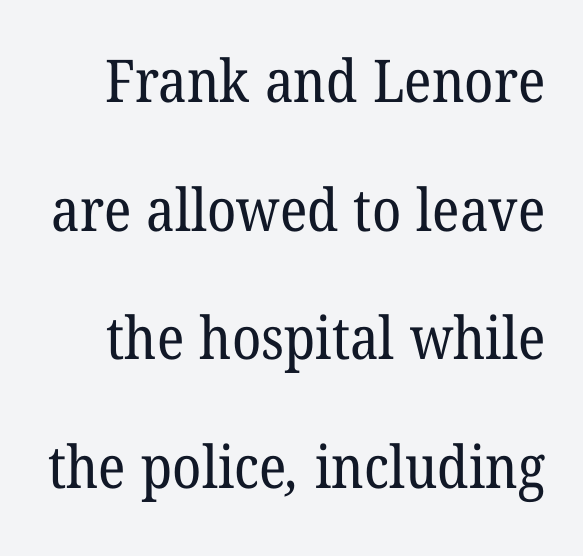
{"serif": "yes", "bold": "no", "weight": "regular", "width": "normal", "stroke_contrast": "low", "x_height": "medium", "monospaced": "no", "underline": "no", "line_spacing": "loose", "line_spacing_ratio": 2.18, "letter_spacing": "normal", "letter_spacing_em": 0.0, "glyph_px": 59}
